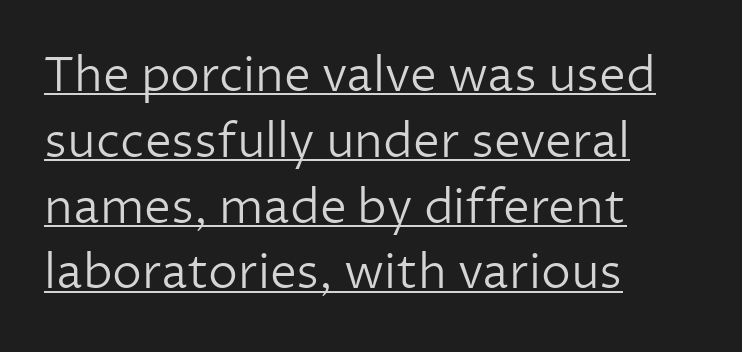
Every word sits above its own underline. Each new line begins a customary step beneath the previous one. Do the characters align in a grid? No, the font is proportional. Tracking value appears to be zero — textbook default spacing. Bold? No — there's no thickening of the strokes.
